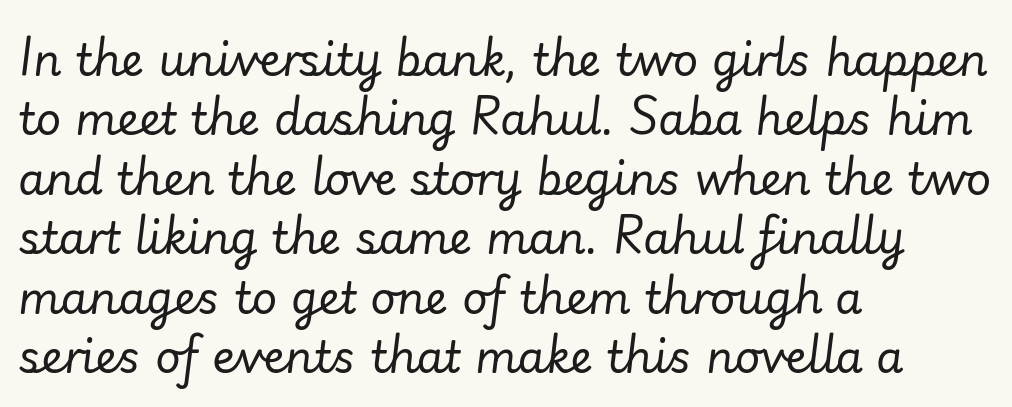
This block has exactly the height ordinary leading produces. Yep, that's italic — everything's leaning. The passage shown is typed in a proportional face where columns would drift. The strokes carry an ordinary text weight at most. A clean baseline with only descenders dipping below it.
